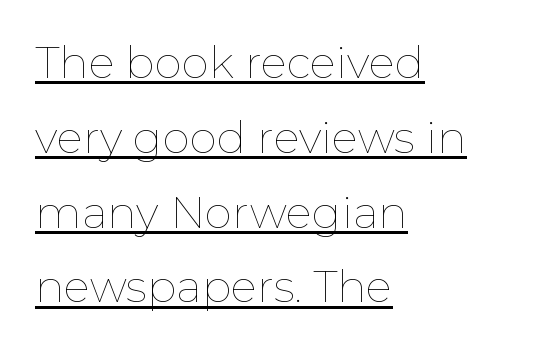
Q: Is the text bold? A: No.
Q: Is the text italic (slanted)? A: No, it is upright.
Q: Is the text underlined? A: Yes.
Q: How is the paragraph aligned? A: Left-aligned.
Q: Is the spacing between letters normal or unusually wide? A: Normal.
Q: Is the spacing between lines tight, normal or loose? A: Normal.
Q: Width (condensed, normal, or wide)? A: Normal.
Q: Stroke contrast? A: Low.
Q: x-height? A: Medium.
Q: Monospaced? A: No.
